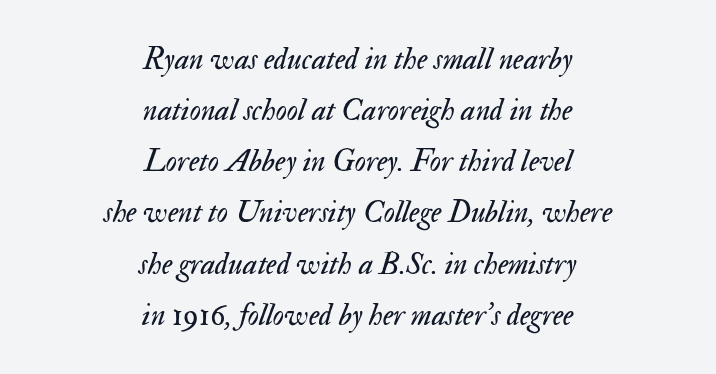
The image shows 31 px regular-weight type, italic (leaning right); set centered, normal line spacing (1.65x), normal letter spacing, not underlined; medium stroke contrast and a small x-height.
